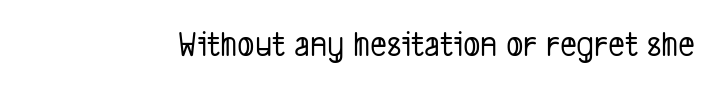
Q: Is the typeface a serif or a sans-serif typeface? A: Sans-serif.
Q: Is the text underlined? A: No.
Q: Is the spacing between letters normal or unusually wide? A: Normal.
Q: Width (condensed, normal, or wide)? A: Condensed.
Q: Stroke contrast? A: Low.
Q: x-height? A: Medium.
Q: Monospaced? A: No.
